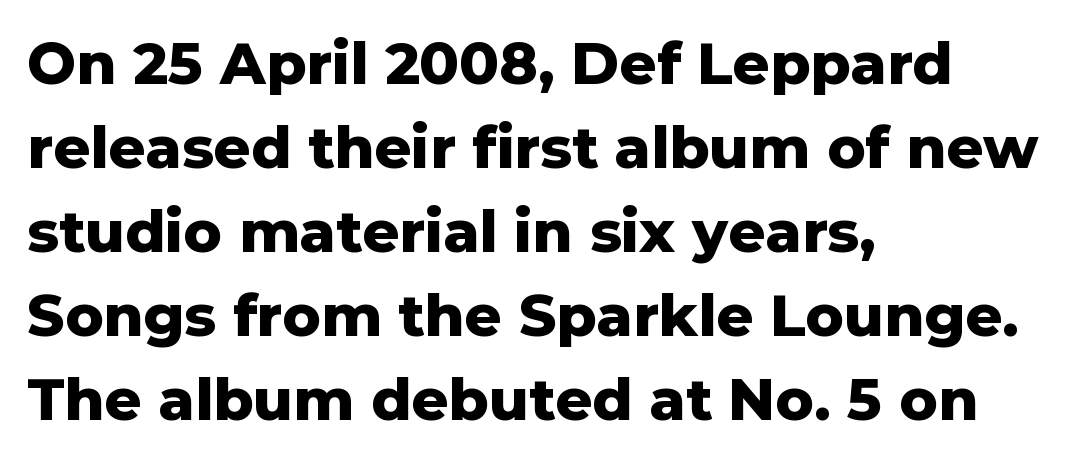
{"serif": "no", "italic": "no", "bold": "yes", "weight": "heavy", "width": "normal", "stroke_contrast": "low", "x_height": "medium", "monospaced": "no", "underline": "no", "align": "left", "line_spacing": "normal", "line_spacing_ratio": 1.45, "letter_spacing": "normal", "letter_spacing_em": 0.0, "glyph_px": 58}
